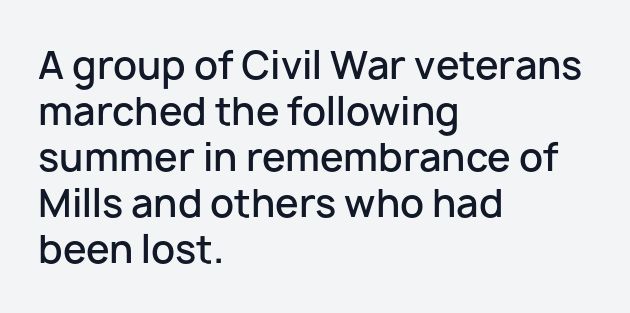
The image shows 38 px semibold sans-serif type, upright; set left-aligned, line spacing 1.21x, normal letter spacing, not underlined; low stroke contrast and a medium x-height.
